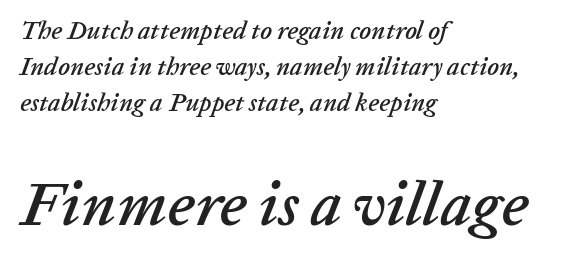
The image shows 62 px text type, italic (leaning right); set left-aligned, normal line spacing (1.45x), normal letter spacing, not underlined; the second (bottom) block is 2.48x larger; low stroke contrast and a medium x-height.
